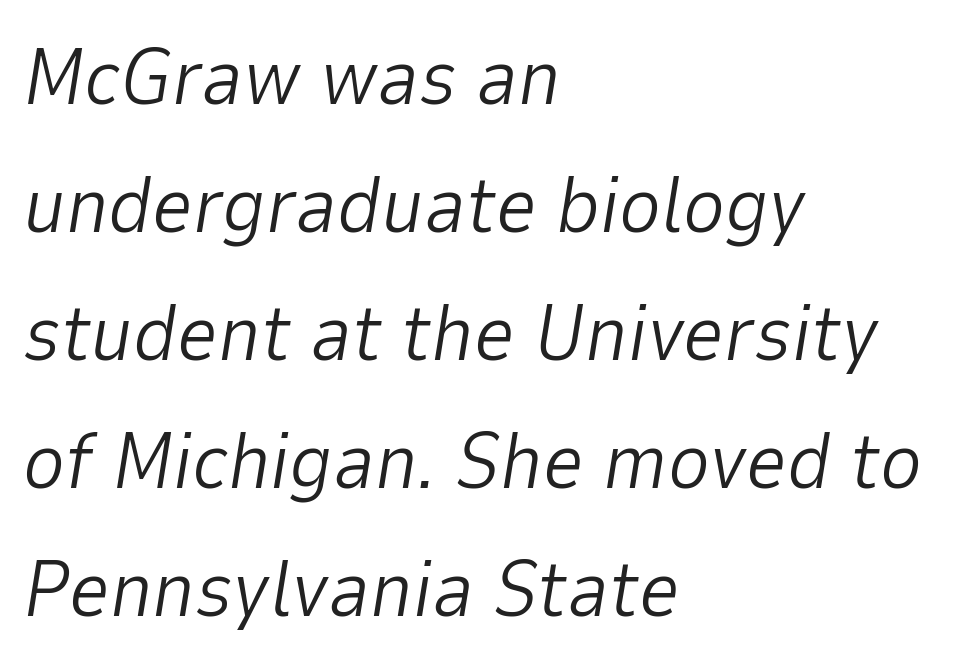
Default kerning and tracking; the words read as compact shapes. This rendering features lettering with no underline. There's an unmistakable incline to the writing here. Caption: multi-line text, flush left, ragged right. The lines sit at an ordinary, default distance from one another.
